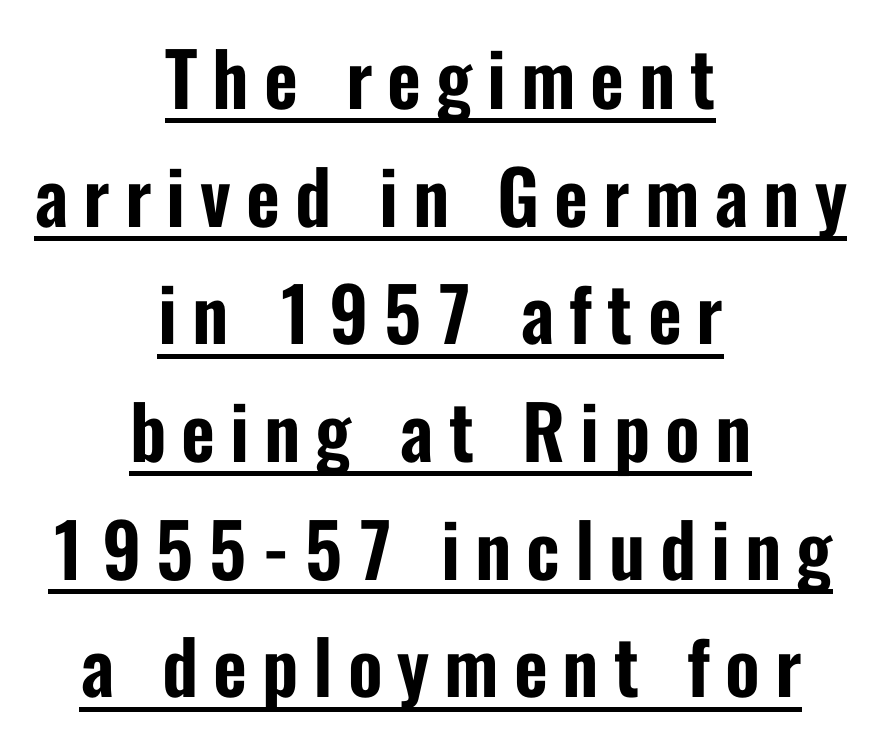
How are the letters spaced? Widely, with obvious added tracking. Every stem runs plumb, perpendicular to the baseline. Notice how the passage keeps no hard edge, just a central spine. Emphasis is given by a line drawn under the lettering.
